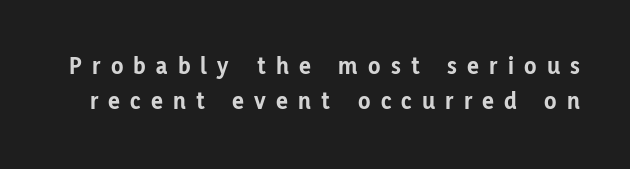
Q: Is the text bold? A: Yes.
Q: Is the text italic (slanted)? A: No, it is upright.
Q: Is the text underlined? A: No.
Q: Is the spacing between letters normal or unusually wide? A: Unusually wide.
Q: Is the spacing between lines tight, normal or loose? A: Normal.
